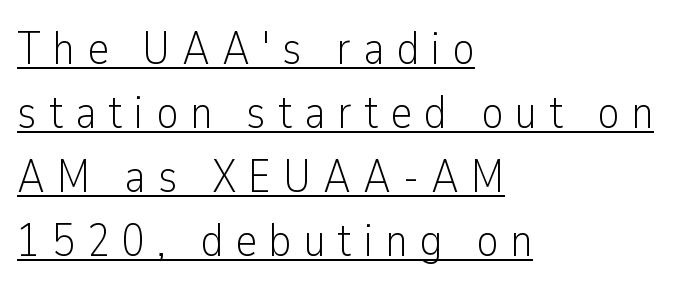
Spacing verdict: proportional, widths tailored to each character. Normally led — the rows are evenly, conventionally spaced. Horizontally, the lines are justified to the leading edge only. Weight: regular or lighter. Observe the absence of serifs on each vertical stroke in this sample. Characters remain perfectly vertical along every line.
